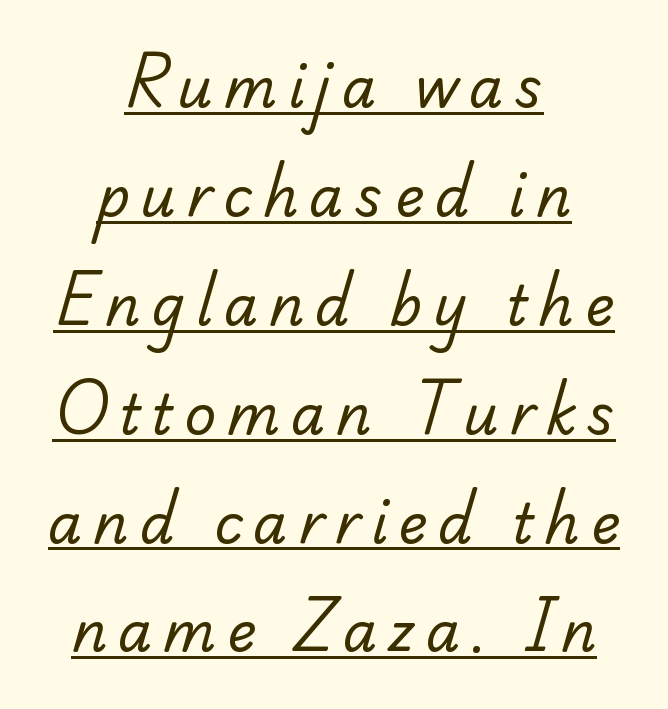
The image shows 55 px regular-weight serif type; set centered, loose line spacing (1.98x), unusually wide letter spacing (+0.2 em), underlined; low stroke contrast and a small x-height.
